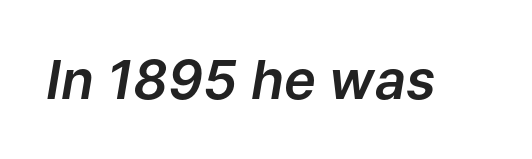
Q: Is the text italic (slanted)? A: Yes, it leans right by about 9 degrees.
Q: Is the text underlined? A: No.
Q: Is the spacing between letters normal or unusually wide? A: Normal.
Q: Width (condensed, normal, or wide)? A: Normal.
Q: Stroke contrast? A: Low.
Q: x-height? A: Medium.
Q: Monospaced? A: No.
